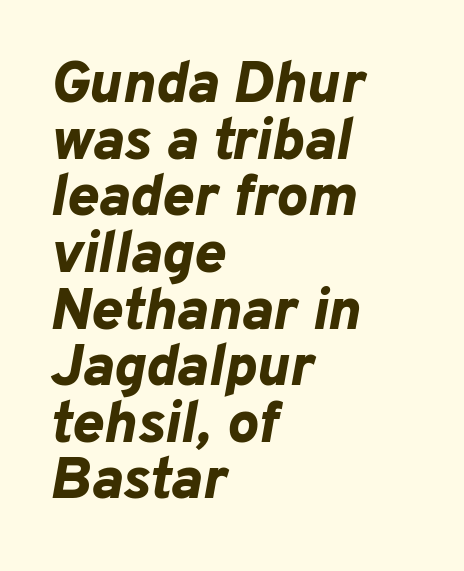
{"italic": "yes", "lean": "right", "slant_degrees": 10, "bold": "yes", "weight": "bold", "width": "normal", "stroke_contrast": "low", "x_height": "medium", "monospaced": "no", "underline": "no", "align": "left", "line_spacing": "tight", "line_spacing_ratio": 0.96, "letter_spacing": "normal", "letter_spacing_em": 0.0, "glyph_px": 59}
